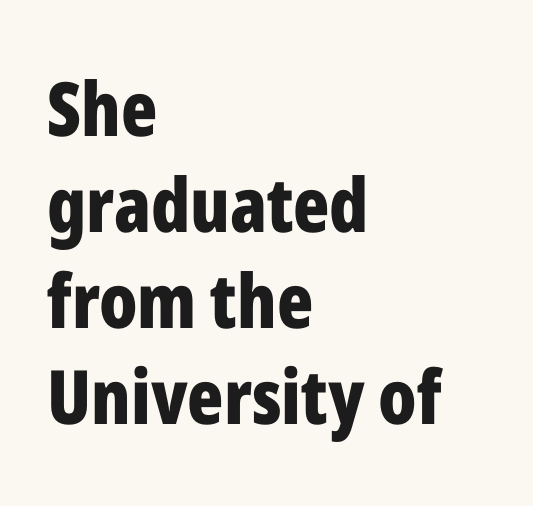
Q: Is the text bold? A: Yes.
Q: Is the text italic (slanted)? A: No, it is upright.
Q: Is the typeface a serif or a sans-serif typeface? A: Sans-serif.
Q: Is the text underlined? A: No.
Q: How is the paragraph aligned? A: Left-aligned.
Q: Is the spacing between letters normal or unusually wide? A: Normal.
Q: Is the spacing between lines tight, normal or loose? A: Normal.
Q: Width (condensed, normal, or wide)? A: Condensed.
Q: Stroke contrast? A: Low.
Q: x-height? A: Medium.
Q: Monospaced? A: No.
